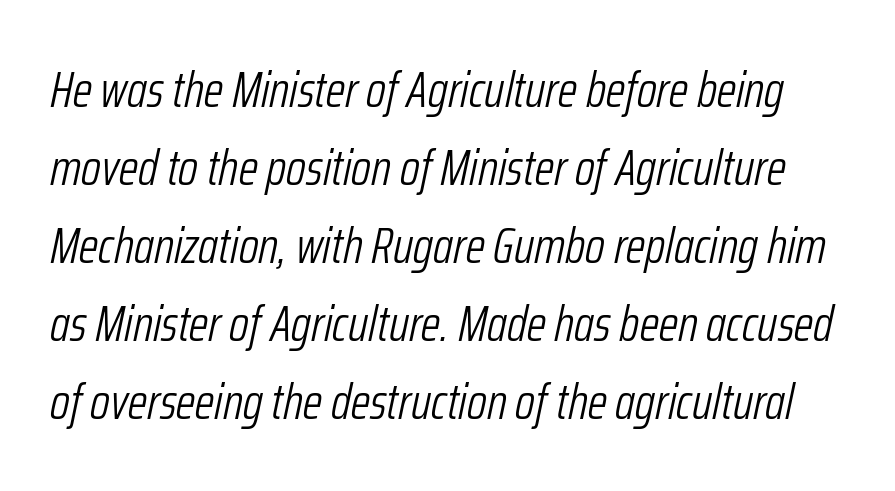
Q: Is the text bold? A: No.
Q: Is the text italic (slanted)? A: Yes, it leans right by about 12 degrees.
Q: Is the text underlined? A: No.
Q: Is the spacing between letters normal or unusually wide? A: Normal.
Q: Is the spacing between lines tight, normal or loose? A: Normal.
Q: Width (condensed, normal, or wide)? A: Condensed.
Q: Stroke contrast? A: Low.
Q: x-height? A: Medium.
Q: Monospaced? A: No.
